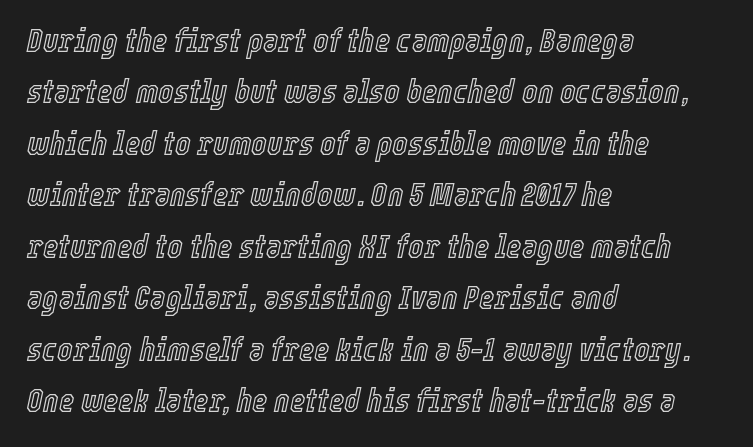
Q: Is the text italic (slanted)? A: Yes, it leans right by about 12 degrees.
Q: Is the text underlined? A: No.
Q: How is the paragraph aligned? A: Left-aligned.
Q: Is the spacing between letters normal or unusually wide? A: Normal.
Q: Is the spacing between lines tight, normal or loose? A: Normal.
Q: Width (condensed, normal, or wide)? A: Condensed.
Q: x-height? A: Medium.
Q: Monospaced? A: No.
